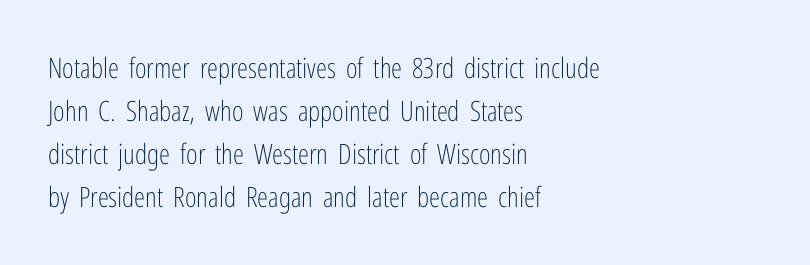
Q: Is the text bold? A: No.
Q: Is the text italic (slanted)? A: No, it is upright.
Q: Is the typeface a serif or a sans-serif typeface? A: Sans-serif.
Q: Is the text underlined? A: No.
Q: How is the paragraph aligned? A: Left-aligned.
Q: Is the spacing between letters normal or unusually wide? A: Normal.
Q: Is the spacing between lines tight, normal or loose? A: Normal.
Q: Width (condensed, normal, or wide)? A: Condensed.
Q: Stroke contrast? A: Low.
Q: x-height? A: Medium.
Q: Monospaced? A: No.
